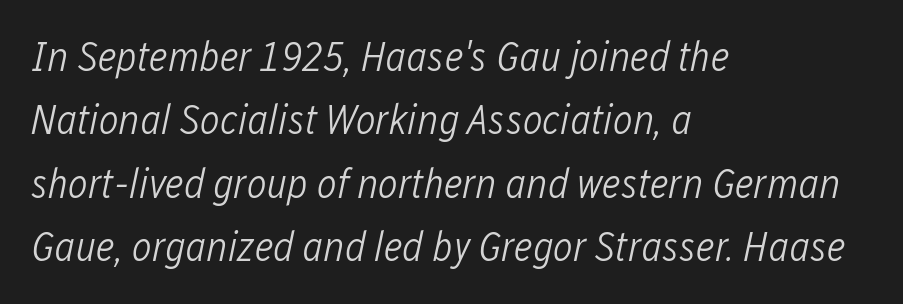
The image shows 42 px light, condensed type, italic (leaning right); set left-aligned, normal line spacing (1.51x), normal letter spacing, not underlined; low stroke contrast and a medium x-height.
